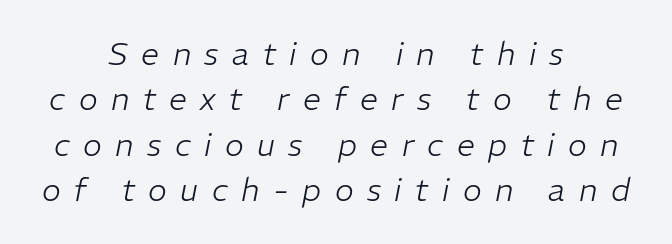
The image shows 32 px light type, italic (leaning right); set centered, normal line spacing (1.42x), unusually wide letter spacing (+0.42 em), not underlined; low stroke contrast and a medium x-height.
